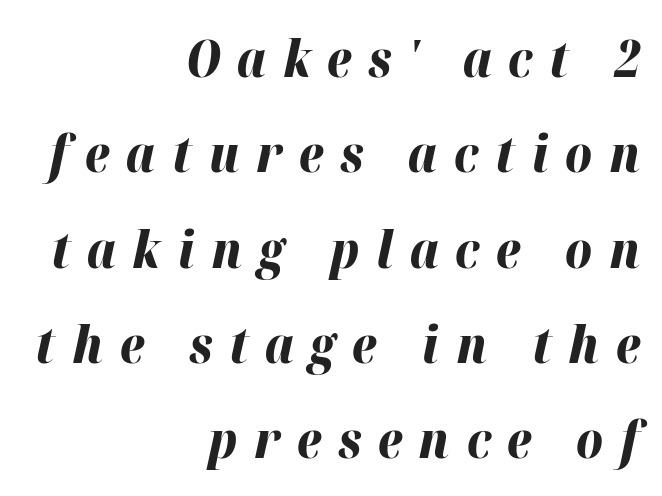
The image shows 51 px bold type, italic (leaning right); set right-aligned, line spacing 1.87x, unusually wide letter spacing (+0.33 em), not underlined; high stroke contrast and a medium x-height.
